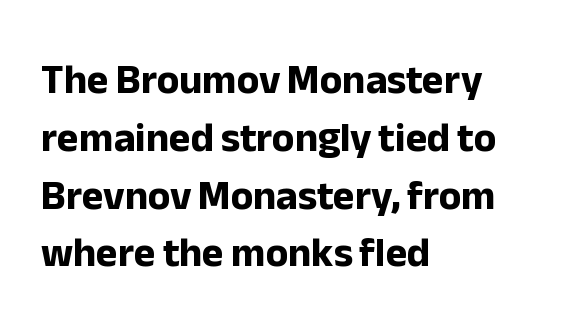
{"serif": "no", "italic": "no", "bold": "yes", "weight": "bold", "width": "normal", "stroke_contrast": "low", "x_height": "medium", "monospaced": "no", "underline": "no", "align": "left", "line_spacing": "normal", "line_spacing_ratio": 1.41, "letter_spacing": "normal", "letter_spacing_em": 0.0, "glyph_px": 41}
